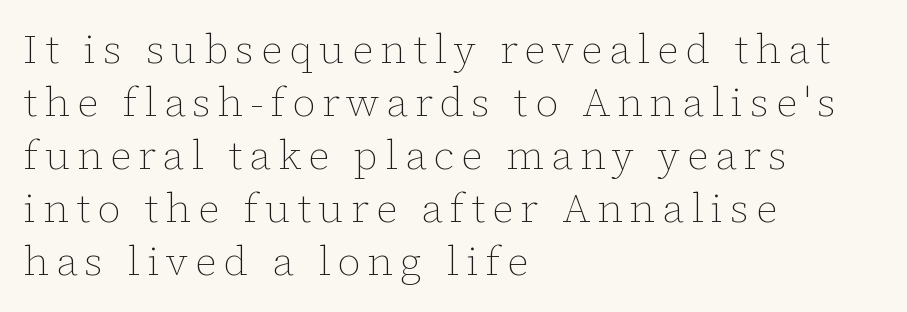
Q: Is the text bold? A: No.
Q: Is the text italic (slanted)? A: No, it is upright.
Q: Is the text underlined? A: No.
Q: How is the paragraph aligned? A: Left-aligned.
Q: Is the spacing between lines tight, normal or loose? A: Normal.
Q: Width (condensed, normal, or wide)? A: Normal.
Q: Stroke contrast? A: Low.
Q: x-height? A: Medium.
Q: Monospaced? A: No.
